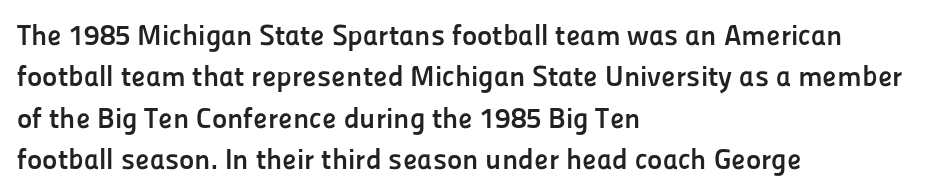
{"serif": "no", "italic": "no", "bold": "yes", "weight": "semibold", "width": "normal", "stroke_contrast": "low", "x_height": "medium", "monospaced": "no", "underline": "no", "align": "left", "line_spacing": "normal", "line_spacing_ratio": 1.43, "letter_spacing": "normal", "letter_spacing_em": 0.0, "glyph_px": 29}
